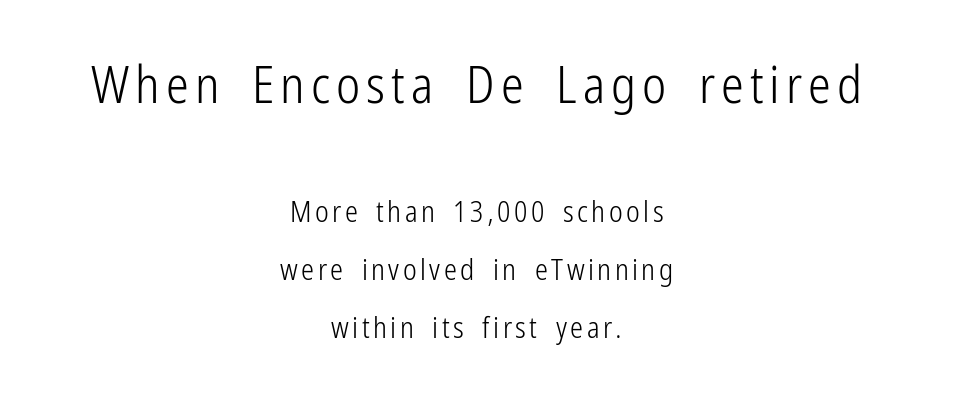
The image shows 51 px light, condensed sans-serif type, upright; set centered, loose line spacing (2.0x), not underlined; the first (top) block is 1.76x larger; low stroke contrast and a medium x-height.
